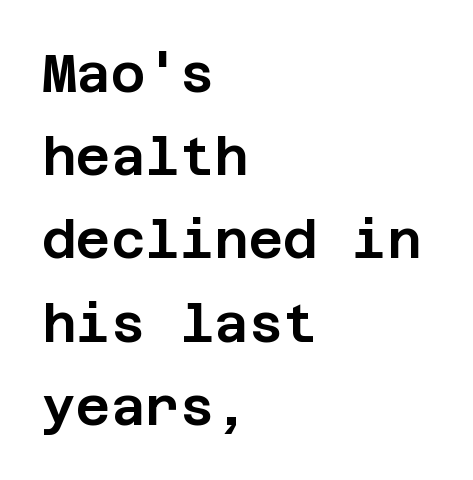
{"serif": "no", "italic": "no", "width": "normal", "stroke_contrast": "low", "x_height": "large", "underline": "no", "align": "left", "line_spacing": "normal", "line_spacing_ratio": 1.57, "letter_spacing": "normal", "letter_spacing_em": 0.0, "glyph_px": 53}
